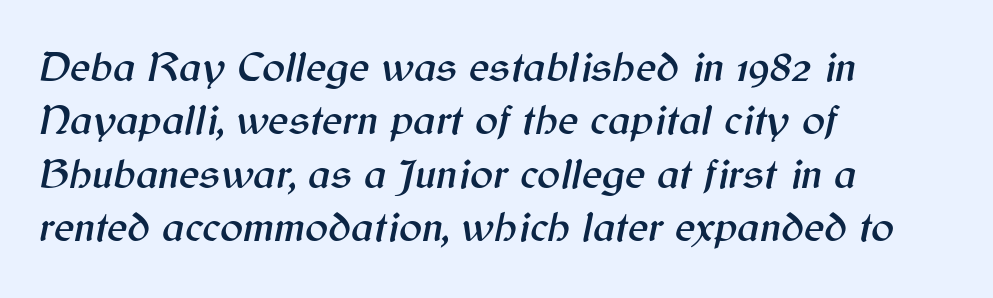
{"italic": "yes", "lean": "right", "slant_degrees": 12, "width": "normal", "stroke_contrast": "medium", "x_height": "medium", "monospaced": "no", "underline": "no", "align": "left", "line_spacing_ratio": 1.24, "letter_spacing": "normal", "letter_spacing_em": 0.0, "glyph_px": 43}
